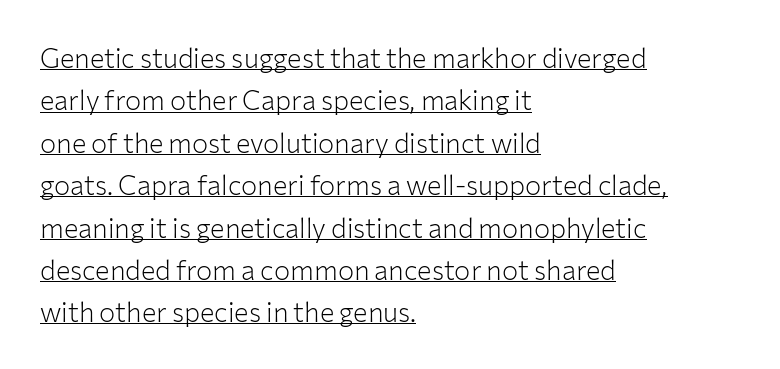
Q: Is the text bold? A: No.
Q: Is the text italic (slanted)? A: No, it is upright.
Q: Is the text underlined? A: Yes.
Q: How is the paragraph aligned? A: Left-aligned.
Q: Is the spacing between letters normal or unusually wide? A: Normal.
Q: Is the spacing between lines tight, normal or loose? A: Normal.
